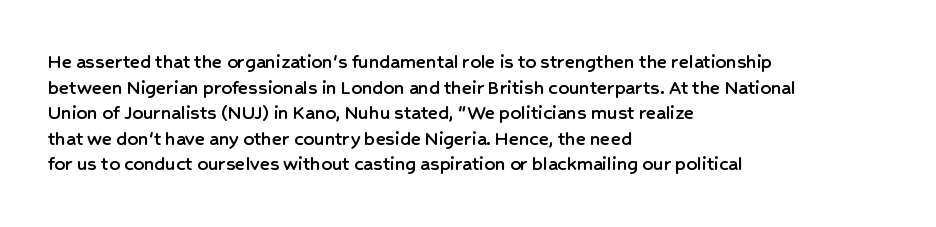
Q: Is the text italic (slanted)? A: No, it is upright.
Q: Is the text underlined? A: No.
Q: How is the paragraph aligned? A: Left-aligned.
Q: Is the spacing between letters normal or unusually wide? A: Normal.
